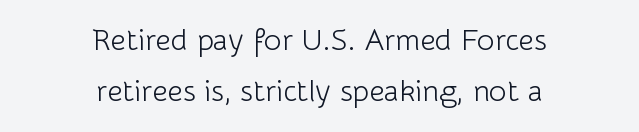
The image shows 30 px light sans-serif type, upright; set centered, normal line spacing (1.7x), normal letter spacing, not underlined; low stroke contrast and a medium x-height.
